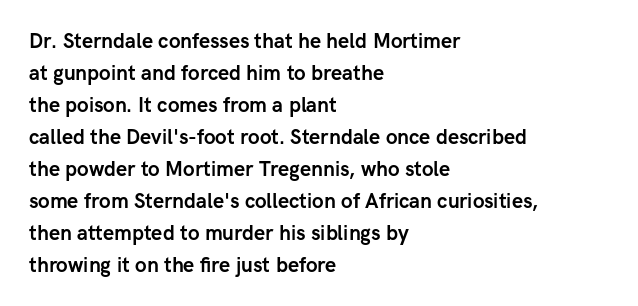
Q: Is the text bold? A: Yes.
Q: Is the text italic (slanted)? A: No, it is upright.
Q: Is the text underlined? A: No.
Q: How is the paragraph aligned? A: Left-aligned.
Q: Is the spacing between letters normal or unusually wide? A: Normal.
Q: Is the spacing between lines tight, normal or loose? A: Normal.
